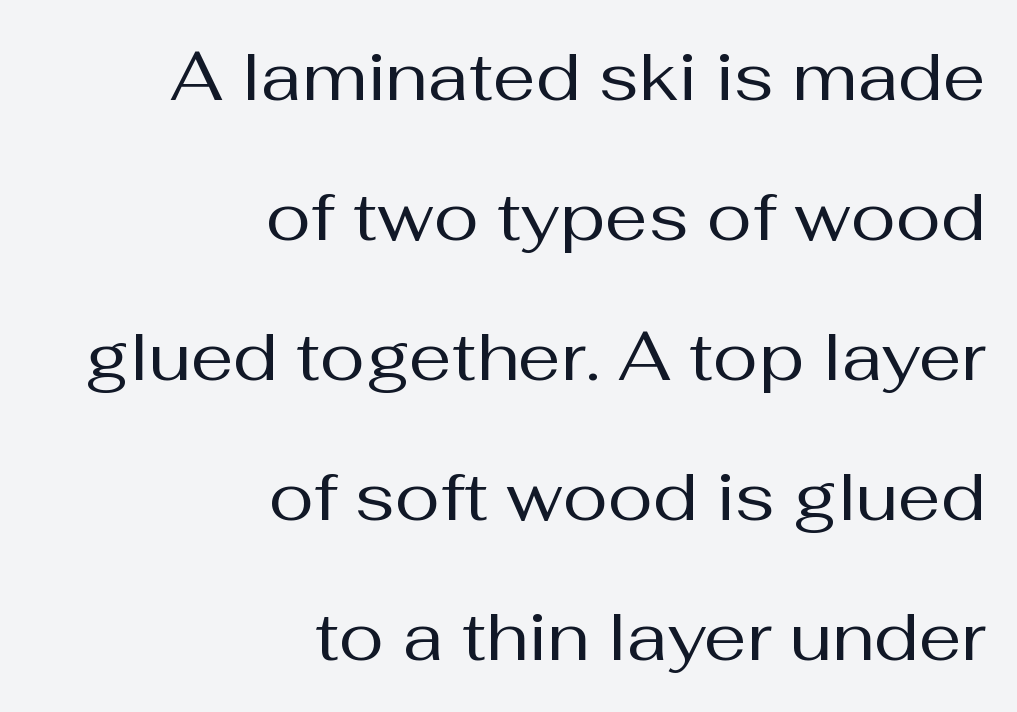
The image shows 68 px regular-weight sans-serif type, upright; set right-aligned, loose line spacing (2.06x), normal letter spacing, not underlined; medium stroke contrast and a medium x-height.
